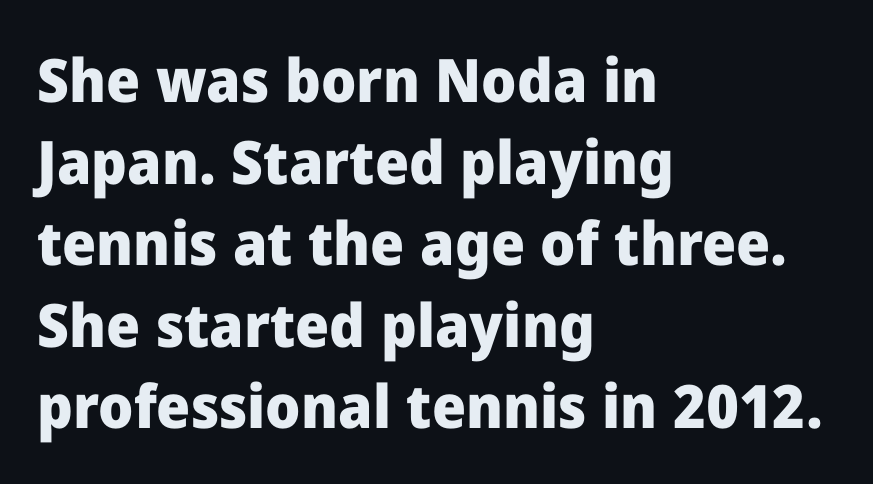
What weight is shown? A full bold with thick strokes. The words here are not underlined. Normally led — the rows are evenly, conventionally spaced. Tracking value appears to be zero — textbook default spacing. Layout note: lines flush left.
